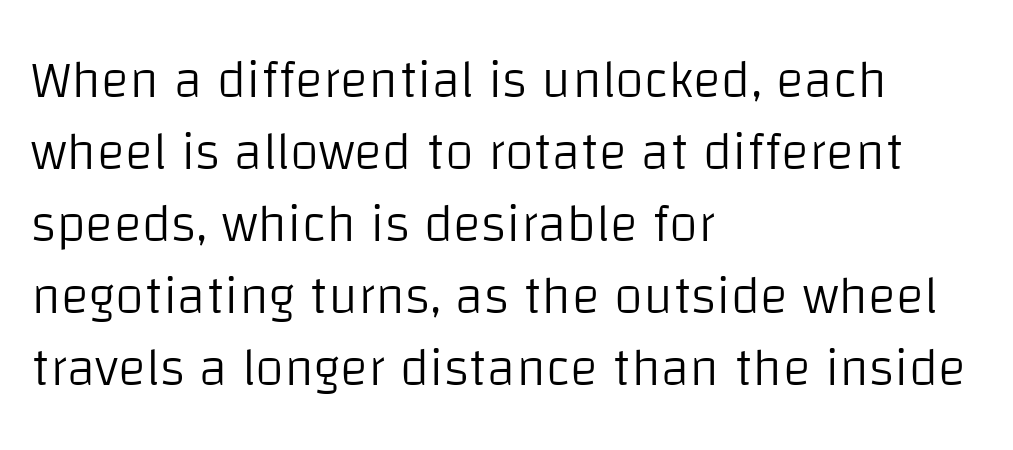
The glyphs in this specimen are sans serif. A typesetter would call this leading conventional body-copy spacing. One-word summary of the alignment: left. Is this a fixed-width face? No — the glyphs have proportional, varying widths. There is no visible air inserted between adjacent glyphs. The type sits square on the baseline with zero lean.
